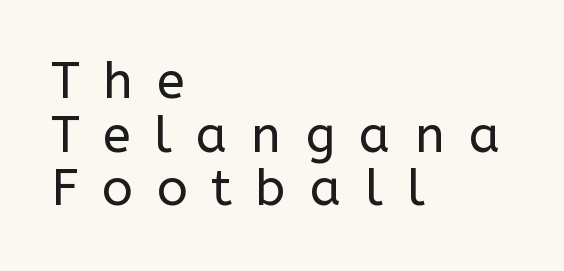
{"serif": "no", "italic": "no", "bold": "no", "weight": "regular", "width": "normal", "stroke_contrast": "low", "x_height": "medium", "monospaced": "no", "underline": "no", "align": "left", "line_spacing": "tight", "line_spacing_ratio": 1.05, "letter_spacing": "wide", "letter_spacing_em": 0.47, "glyph_px": 51}
